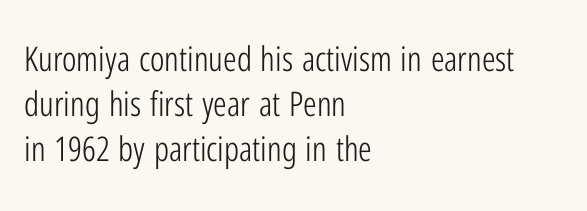
The image shows 34 px light, condensed sans-serif type, upright; set left-aligned, normal line spacing (1.32x), normal letter spacing, not underlined; low stroke contrast and a medium x-height.
